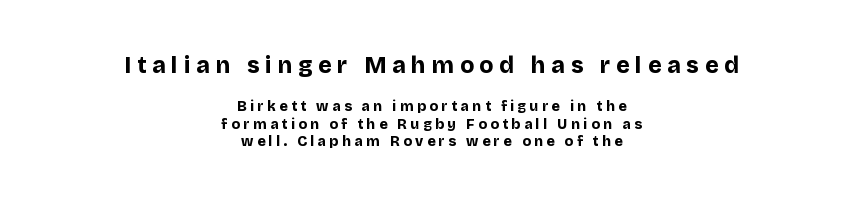
{"italic": "no", "bold": "yes", "underline": "no", "align": "center", "line_spacing_ratio": 1.22, "letter_spacing": "wide", "letter_spacing_em": 0.25, "larger_block": "first", "size_ratio": 1.64, "glyph_px": 23}
